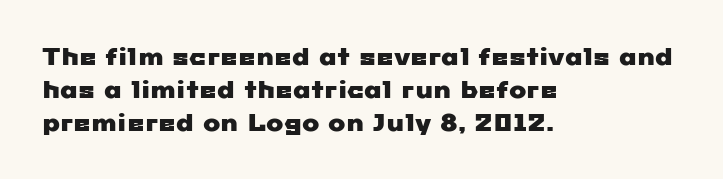
A clean baseline with only descenders dipping below it. This sample is left-justified, so line endings fall wherever the words run out. Leading matches the norm, producing a regular column. A typesetter would call this zero additional tracking.
